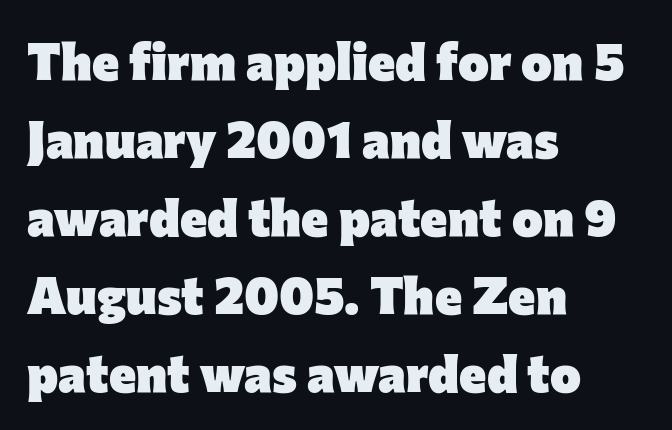
Q: Is the text bold? A: Yes.
Q: Is the text italic (slanted)? A: No, it is upright.
Q: Is the typeface a serif or a sans-serif typeface? A: Sans-serif.
Q: Is the text underlined? A: No.
Q: How is the paragraph aligned? A: Left-aligned.
Q: Is the spacing between letters normal or unusually wide? A: Normal.
Q: Is the spacing between lines tight, normal or loose? A: Normal.
Q: Width (condensed, normal, or wide)? A: Normal.
Q: Stroke contrast? A: Low.
Q: x-height? A: Medium.
Q: Monospaced? A: No.
